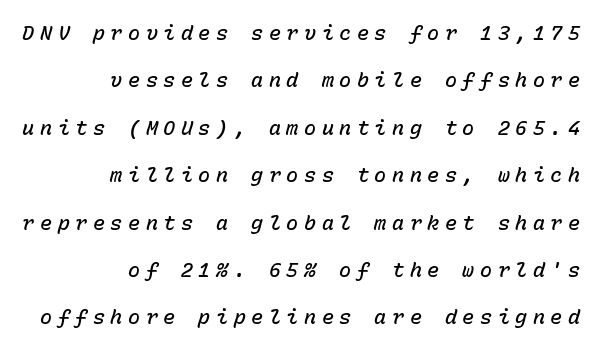
Q: Is the text bold? A: Semi-bold.
Q: Is the text italic (slanted)? A: Yes, it leans right by about 15 degrees.
Q: Is the text underlined? A: No.
Q: How is the paragraph aligned? A: Right-aligned.
Q: Is the spacing between letters normal or unusually wide? A: Unusually wide.
Q: Is the spacing between lines tight, normal or loose? A: Loose.
